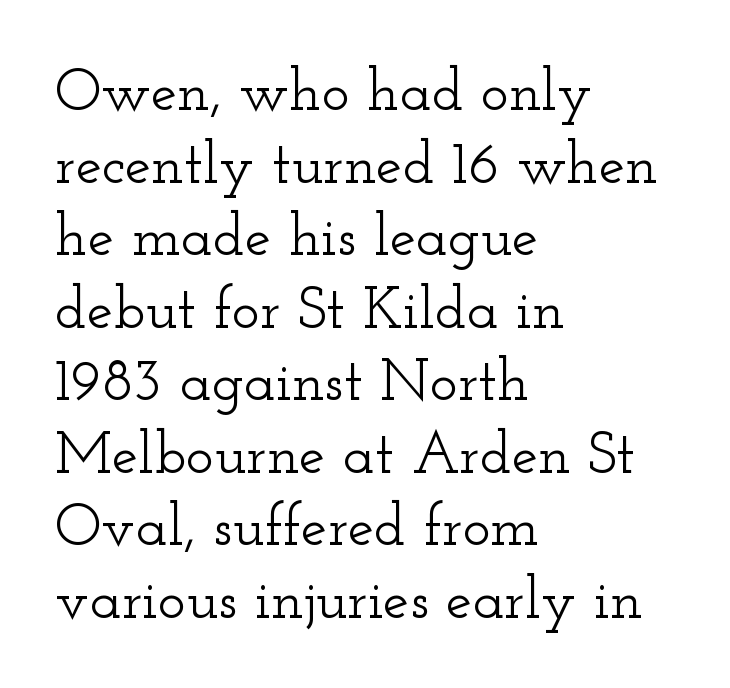
Q: Is the text italic (slanted)? A: No, it is upright.
Q: Is the typeface a serif or a sans-serif typeface? A: Serif.
Q: Is the text underlined? A: No.
Q: How is the paragraph aligned? A: Left-aligned.
Q: Is the spacing between letters normal or unusually wide? A: Normal.
Q: Width (condensed, normal, or wide)? A: Wide.
Q: Stroke contrast? A: Low.
Q: x-height? A: Small.
Q: Monospaced? A: No.
